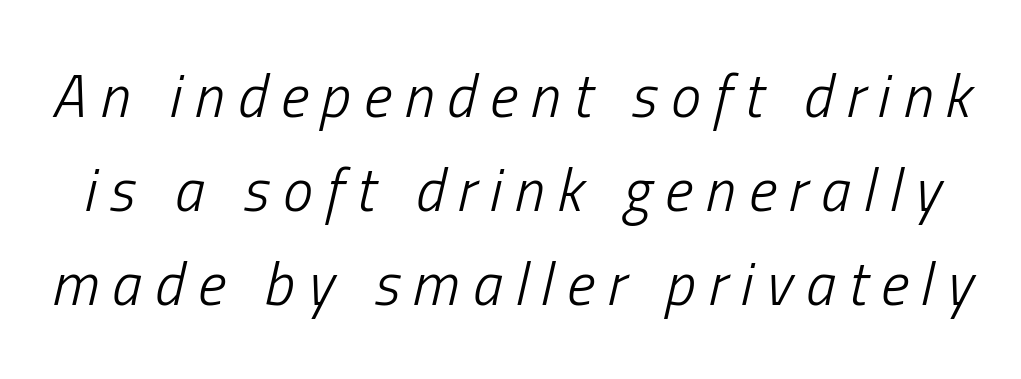
The image shows 60 px light, condensed type, italic (leaning right); set normal line spacing (1.57x), unusually wide letter spacing (+0.22 em), not underlined; low stroke contrast and a medium x-height.
